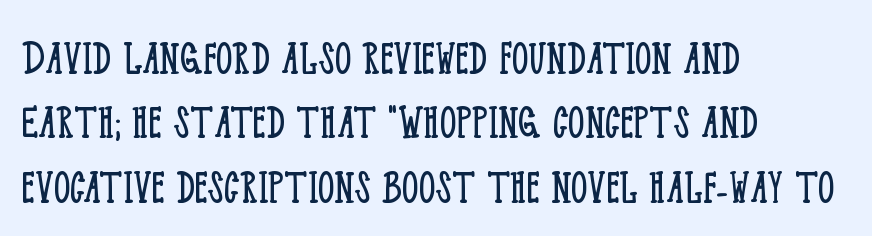
The image shows 52 px light, condensed serif type, upright; set left-aligned, line spacing 1.24x, normal letter spacing, not underlined; low stroke contrast and a large x-height.
